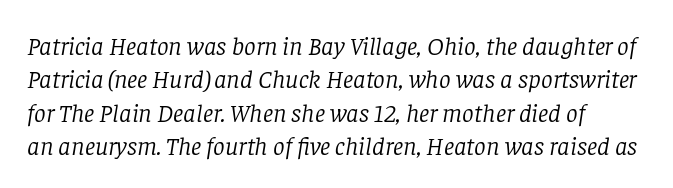
{"italic": "yes", "lean": "right", "slant_degrees": 8, "bold": "no", "underline": "no", "line_spacing": "normal", "line_spacing_ratio": 1.28, "letter_spacing": "normal", "letter_spacing_em": 0.0, "glyph_px": 26}
